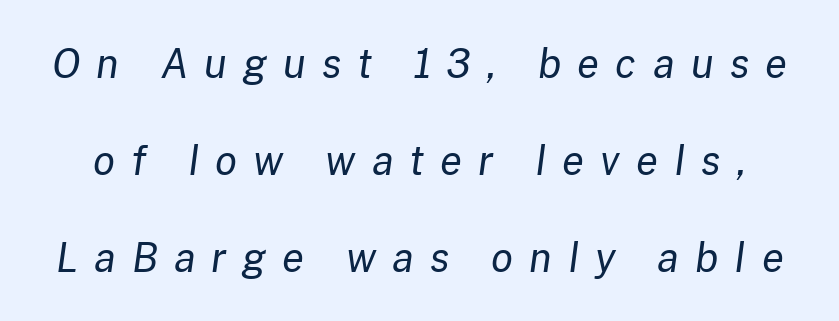
{"italic": "yes", "lean": "right", "slant_degrees": 8, "bold": "no", "weight": "regular", "width": "normal", "stroke_contrast": "low", "x_height": "medium", "monospaced": "no", "underline": "no", "line_spacing": "loose", "line_spacing_ratio": 2.42, "letter_spacing": "wide", "letter_spacing_em": 0.4, "glyph_px": 40}
